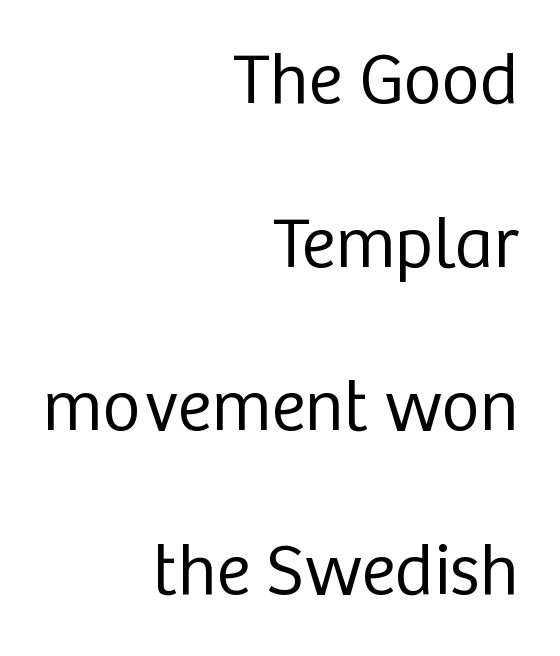
Notice how the stems are strictly vertical — no italics here. The face used here is a sans, in the tradition of grotesques and geometrics. Note the varied advance widths — an 'i' is clearly narrower than an 'm'. There is no visible air inserted between adjacent glyphs. A bare baseline throughout the passage.
